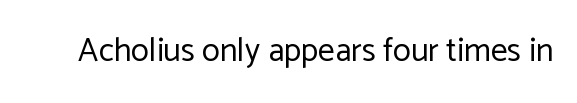
Q: Is the text bold? A: No.
Q: Is the text italic (slanted)? A: No, it is upright.
Q: Is the typeface a serif or a sans-serif typeface? A: Sans-serif.
Q: Is the text underlined? A: No.
Q: Is the spacing between letters normal or unusually wide? A: Normal.
Q: Width (condensed, normal, or wide)? A: Normal.
Q: Stroke contrast? A: Low.
Q: x-height? A: Medium.
Q: Monospaced? A: No.
